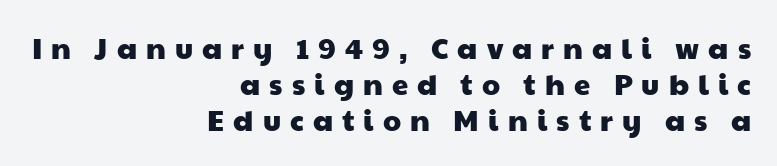
{"serif": "no", "width": "wide", "stroke_contrast": "low", "x_height": "medium", "monospaced": "no", "underline": "no", "align": "right", "line_spacing_ratio": 1.24, "letter_spacing": "wide", "letter_spacing_em": 0.31, "glyph_px": 29}
